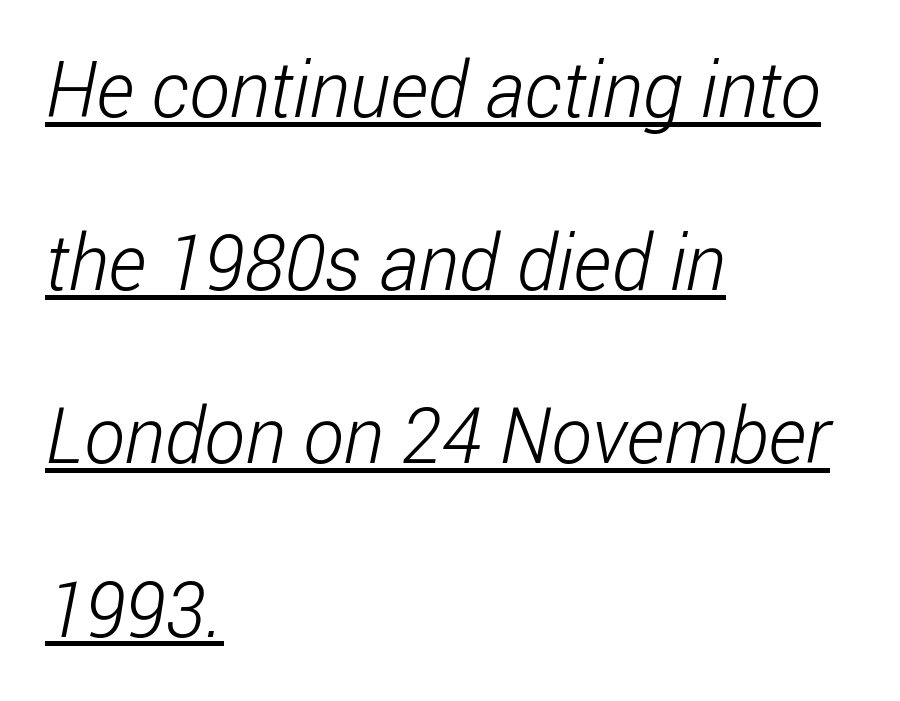
{"serif": "no", "bold": "no", "weight": "light", "width": "condensed", "stroke_contrast": "low", "x_height": "medium", "monospaced": "no", "underline": "yes", "align": "left", "line_spacing": "loose", "line_spacing_ratio": 2.25, "letter_spacing": "normal", "letter_spacing_em": 0.0, "glyph_px": 77}
